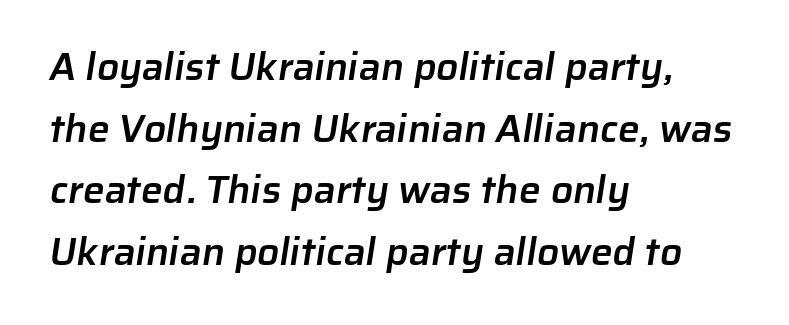
Q: Is the text bold? A: Semi-bold.
Q: Is the typeface a serif or a sans-serif typeface? A: Sans-serif.
Q: Is the text underlined? A: No.
Q: How is the paragraph aligned? A: Left-aligned.
Q: Is the spacing between letters normal or unusually wide? A: Normal.
Q: Is the spacing between lines tight, normal or loose? A: Normal.
Q: Width (condensed, normal, or wide)? A: Normal.
Q: Stroke contrast? A: Low.
Q: x-height? A: Medium.
Q: Monospaced? A: No.
